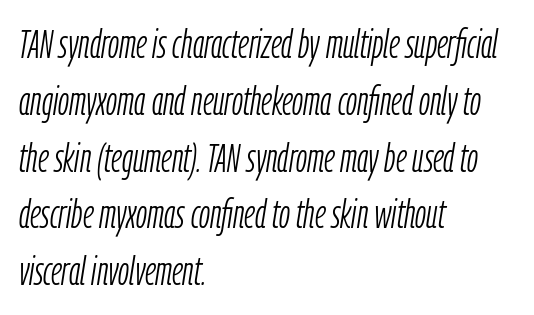
{"italic": "yes", "lean": "right", "slant_degrees": 9, "bold": "no", "weight": "light", "width": "condensed", "stroke_contrast": "low", "x_height": "medium", "monospaced": "no", "underline": "no", "align": "left", "line_spacing": "normal", "line_spacing_ratio": 1.42, "letter_spacing": "normal", "letter_spacing_em": 0.0, "glyph_px": 40}
